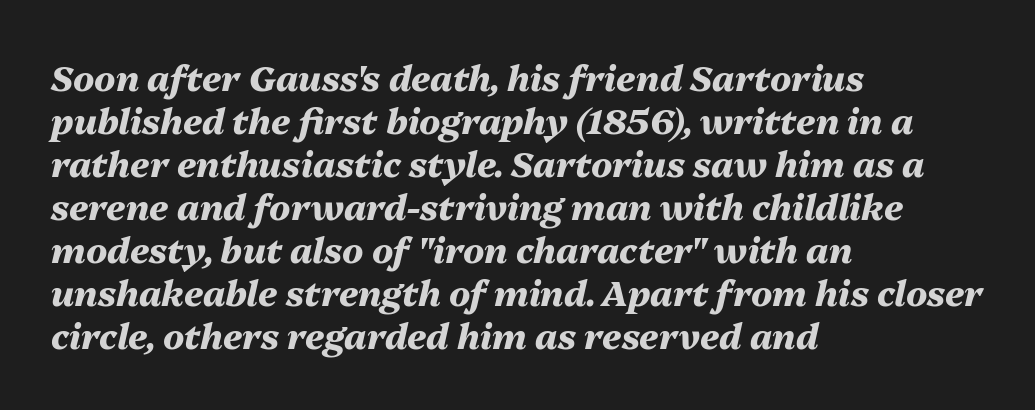
The image shows 35 px heavy type, italic (leaning right); set left-aligned, line spacing 1.23x, normal letter spacing, not underlined; medium stroke contrast and a medium x-height.
